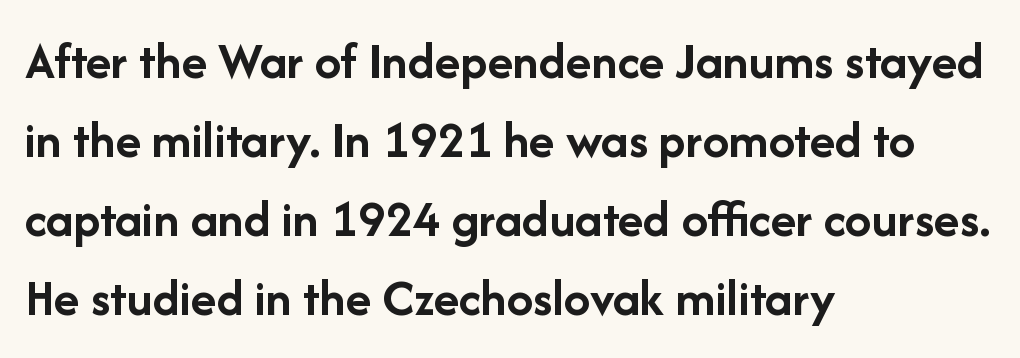
Q: Is the text bold? A: Yes.
Q: Is the text italic (slanted)? A: No, it is upright.
Q: Is the typeface a serif or a sans-serif typeface? A: Sans-serif.
Q: Is the text underlined? A: No.
Q: How is the paragraph aligned? A: Left-aligned.
Q: Is the spacing between letters normal or unusually wide? A: Normal.
Q: Is the spacing between lines tight, normal or loose? A: Normal.
Q: Width (condensed, normal, or wide)? A: Normal.
Q: Stroke contrast? A: Low.
Q: x-height? A: Medium.
Q: Monospaced? A: No.
